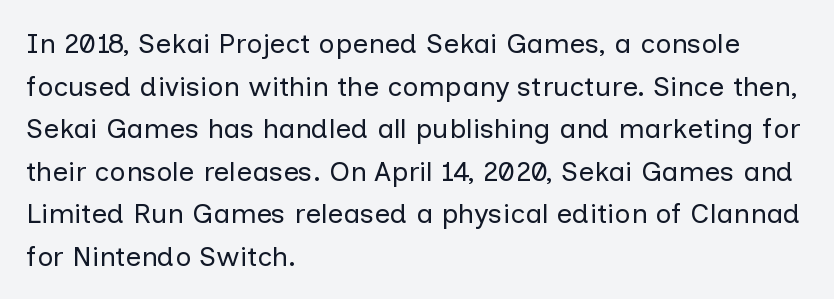
Tracking value appears to be zero — textbook default spacing. Alignment: flush left. In terms of letterform style, serifs are entirely absent. The weight tops out at a normal text grade.
